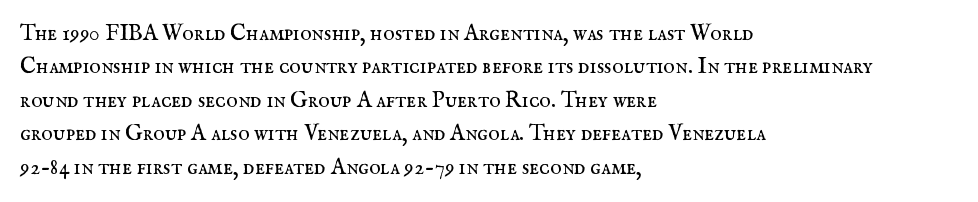
The image shows 22 px text type, upright; set left-aligned, normal line spacing (1.52x), normal letter spacing, not underlined.
